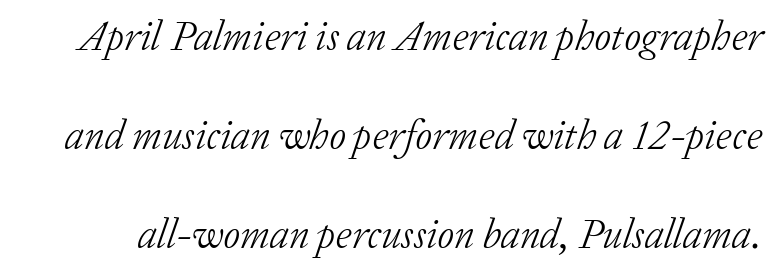
Q: Is the text bold? A: No.
Q: Is the text italic (slanted)? A: Yes, it leans right by about 20 degrees.
Q: Is the typeface a serif or a sans-serif typeface? A: Serif.
Q: Is the text underlined? A: No.
Q: Is the spacing between letters normal or unusually wide? A: Normal.
Q: Is the spacing between lines tight, normal or loose? A: Loose.
Q: Width (condensed, normal, or wide)? A: Normal.
Q: Stroke contrast? A: Low.
Q: x-height? A: Medium.
Q: Monospaced? A: No.
